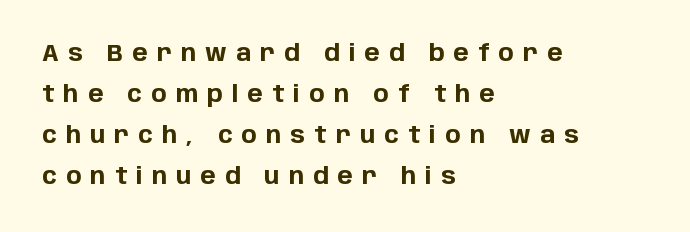
{"italic": "no", "bold": "yes", "underline": "no", "align": "left", "line_spacing_ratio": 1.78, "letter_spacing": "wide", "letter_spacing_em": 0.4, "glyph_px": 23}
